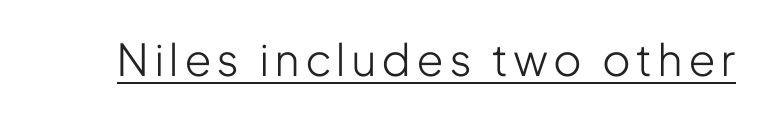
{"serif": "no", "italic": "no", "bold": "no", "weight": "light", "width": "condensed", "stroke_contrast": "low", "x_height": "medium", "monospaced": "no", "underline": "yes", "glyph_px": 44}
